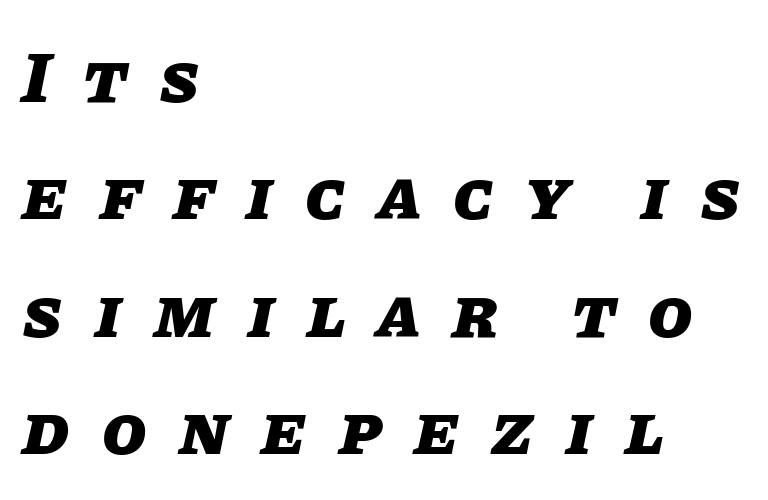
{"italic": "yes", "lean": "right", "slant_degrees": 11, "bold": "yes", "weight": "heavy", "width": "normal", "stroke_contrast": "low", "x_height": "large", "monospaced": "no", "underline": "no", "align": "left", "line_spacing": "normal", "line_spacing_ratio": 1.63, "letter_spacing": "wide", "letter_spacing_em": 0.45, "glyph_px": 72}
